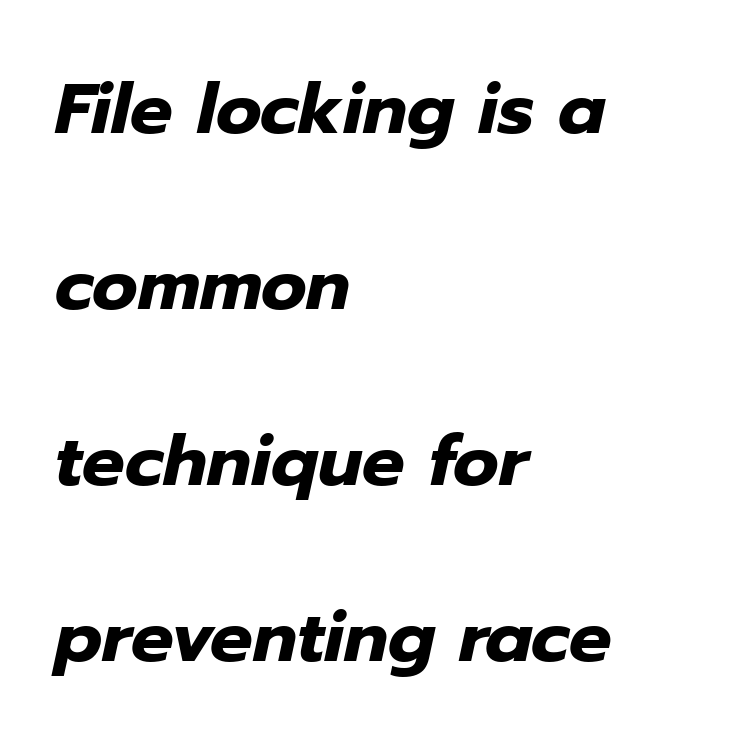
Q: Is the text bold? A: Yes.
Q: Is the text italic (slanted)? A: Yes, it leans right by about 12 degrees.
Q: Is the text underlined? A: No.
Q: How is the paragraph aligned? A: Left-aligned.
Q: Is the spacing between letters normal or unusually wide? A: Normal.
Q: Is the spacing between lines tight, normal or loose? A: Loose.
Q: Width (condensed, normal, or wide)? A: Normal.
Q: Stroke contrast? A: Low.
Q: x-height? A: Medium.
Q: Monospaced? A: No.
